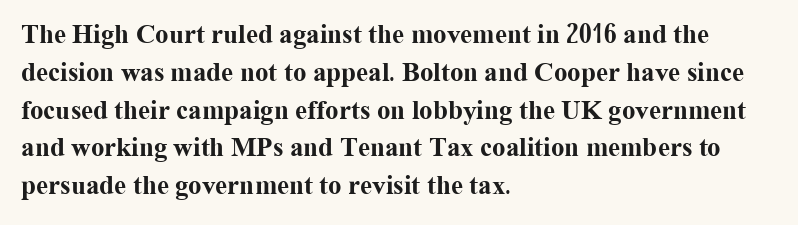
{"italic": "no", "bold": "yes", "underline": "no", "align": "left", "line_spacing": "normal", "line_spacing_ratio": 1.4, "letter_spacing": "normal", "letter_spacing_em": 0.0, "glyph_px": 27}
